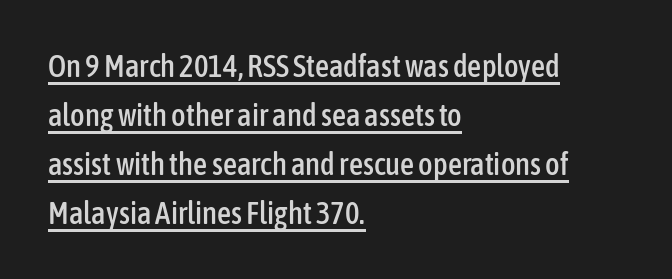
The image shows 31 px condensed sans-serif type, upright; set left-aligned, normal line spacing (1.58x), normal letter spacing, underlined; low stroke contrast and a medium x-height.
